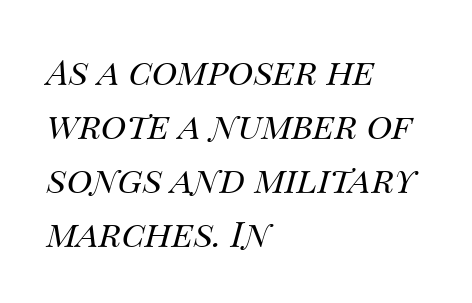
{"italic": "yes", "lean": "right", "slant_degrees": 14, "bold": "no", "weight": "regular", "width": "normal", "stroke_contrast": "medium", "x_height": "large", "monospaced": "no", "underline": "no", "align": "left", "line_spacing": "normal", "line_spacing_ratio": 1.54, "letter_spacing": "normal", "letter_spacing_em": 0.0, "glyph_px": 35}
